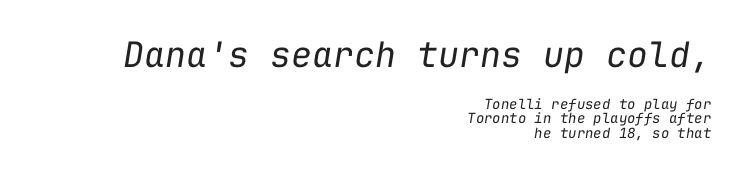
Q: Is the text bold? A: No.
Q: Is the text italic (slanted)? A: Yes, it leans right by about 9 degrees.
Q: Is the text underlined? A: No.
Q: How is the paragraph aligned? A: Right-aligned.
Q: Is the spacing between letters normal or unusually wide? A: Normal.
Q: Is the spacing between lines tight, normal or loose? A: Tight.
Q: Which block of text is set in a larger size, the first (top) or the second (bottom)? A: The first (top) one.
Q: Width (condensed, normal, or wide)? A: Normal.
Q: Stroke contrast? A: Low.
Q: x-height? A: Medium.
Q: Monospaced? A: Yes.
